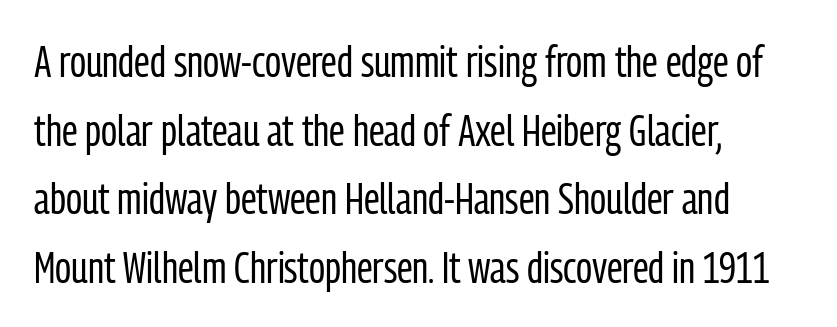
Is this a fixed-width face? No — the glyphs have proportional, varying widths. The leading is moderate, giving the passage an even texture. Grotesque or geometric, the face here clearly has no serifs. Honestly, the letter spacing is just normal — you wouldn't notice it. Horizontal alignment here is leftward, the default for most running prose.
